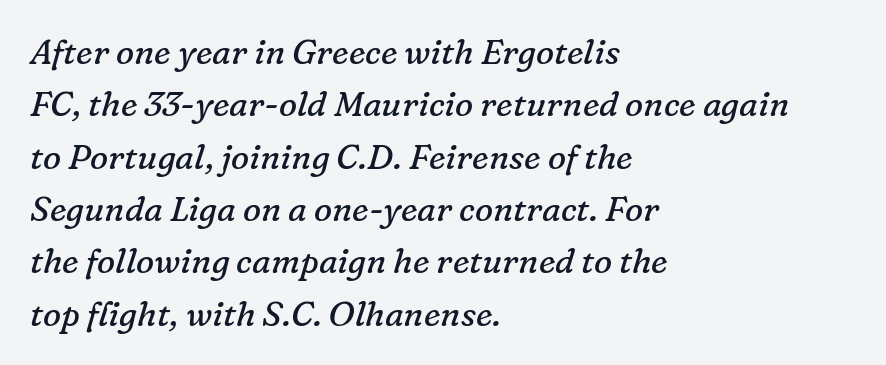
The line-height multiplier appears to be the usual default. Notice how the stems are inclined rather than vertical — that's the hallmark of italics. A classic flush-left, rag-right setting is used for this passage. The space beneath each line is pristine and unruled. The strokes carry an ordinary text weight at most.
